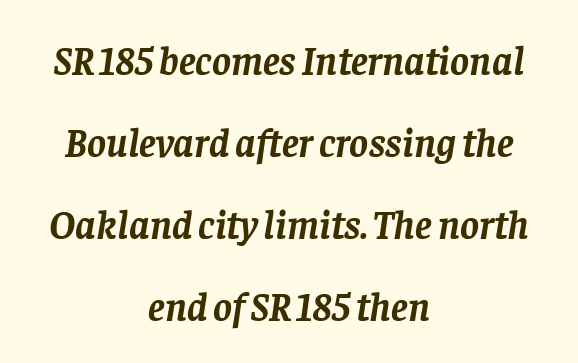
{"serif": "yes", "italic": "yes", "lean": "right", "slant_degrees": 8, "bold": "yes", "weight": "semibold", "width": "normal", "stroke_contrast": "low", "x_height": "large", "monospaced": "no", "underline": "no", "align": "center", "line_spacing": "loose", "line_spacing_ratio": 2.05, "letter_spacing": "normal", "letter_spacing_em": 0.0, "glyph_px": 40}
